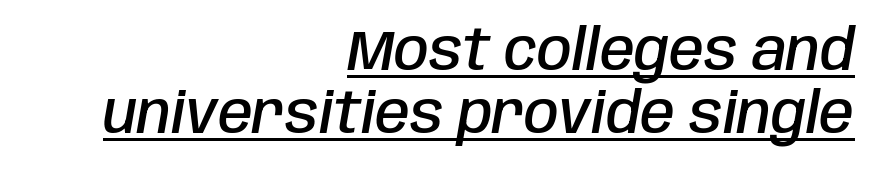
The image shows 56 px semibold, condensed type, italic (leaning right); set right-aligned, tight line spacing (1.13x), normal letter spacing, underlined; low stroke contrast and a large x-height.
